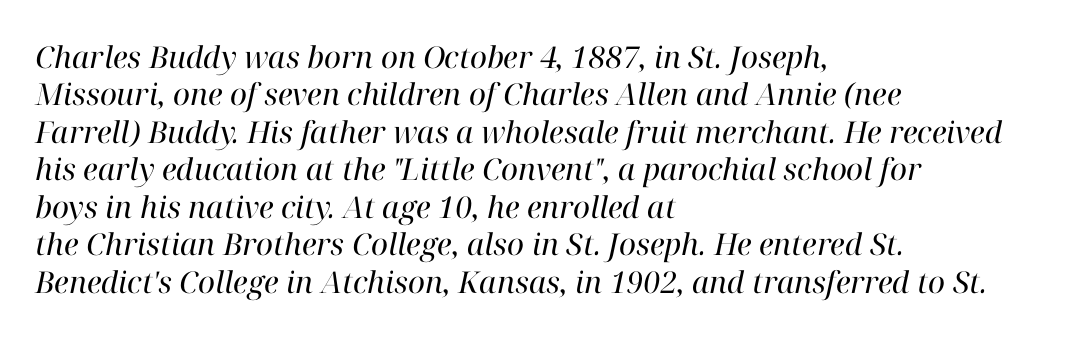
{"serif": "yes", "italic": "yes", "lean": "right", "slant_degrees": 12, "bold": "no", "weight": "regular", "width": "normal", "stroke_contrast": "high", "x_height": "medium", "monospaced": "no", "underline": "no", "align": "left", "line_spacing": "normal", "line_spacing_ratio": 1.25, "letter_spacing": "normal", "letter_spacing_em": 0.0, "glyph_px": 30}
